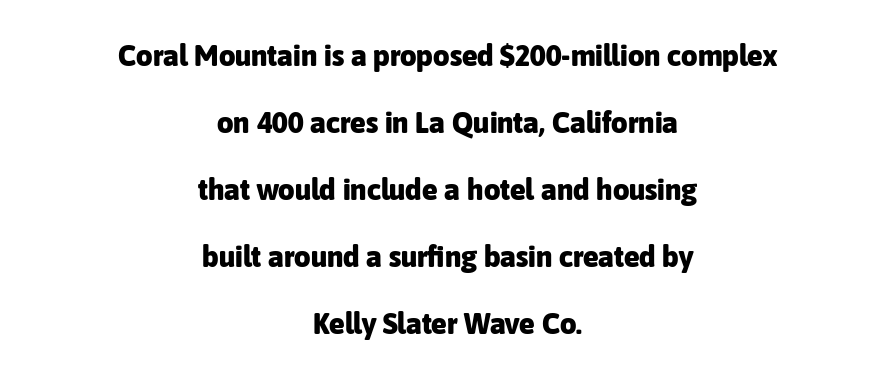
Q: Is the text bold? A: Yes.
Q: Is the text italic (slanted)? A: No, it is upright.
Q: Is the typeface a serif or a sans-serif typeface? A: Sans-serif.
Q: Is the text underlined? A: No.
Q: How is the paragraph aligned? A: Centered.
Q: Is the spacing between letters normal or unusually wide? A: Normal.
Q: Is the spacing between lines tight, normal or loose? A: Loose.
Q: Width (condensed, normal, or wide)? A: Normal.
Q: Stroke contrast? A: Low.
Q: x-height? A: Medium.
Q: Monospaced? A: No.
